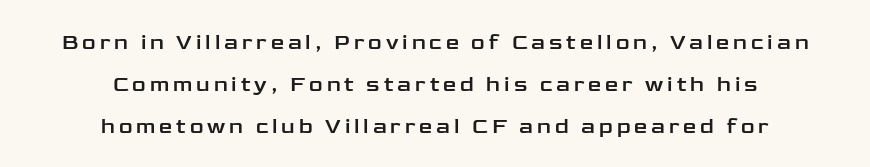
{"italic": "no", "underline": "no", "align": "center", "line_spacing": "loose", "line_spacing_ratio": 1.99, "glyph_px": 21}
